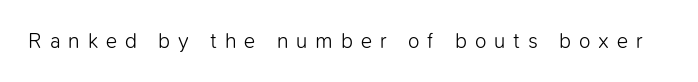
The image shows 21 px text type, upright; set unusually wide letter spacing (+0.38 em), not underlined.
